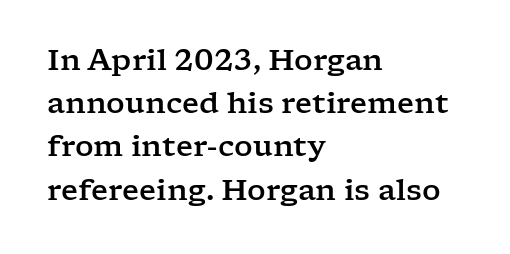
Q: Is the text italic (slanted)? A: No, it is upright.
Q: Is the typeface a serif or a sans-serif typeface? A: Serif.
Q: Is the text underlined? A: No.
Q: How is the paragraph aligned? A: Left-aligned.
Q: Is the spacing between letters normal or unusually wide? A: Normal.
Q: Is the spacing between lines tight, normal or loose? A: Normal.
Q: Width (condensed, normal, or wide)? A: Wide.
Q: Stroke contrast? A: Low.
Q: x-height? A: Medium.
Q: Monospaced? A: No.
